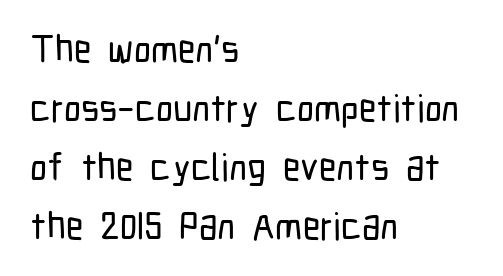
{"serif": "no", "italic": "no", "width": "condensed", "stroke_contrast": "low", "x_height": "medium", "monospaced": "no", "underline": "no", "align": "left", "line_spacing": "normal", "line_spacing_ratio": 1.55, "letter_spacing": "normal", "letter_spacing_em": 0.0, "glyph_px": 38}
